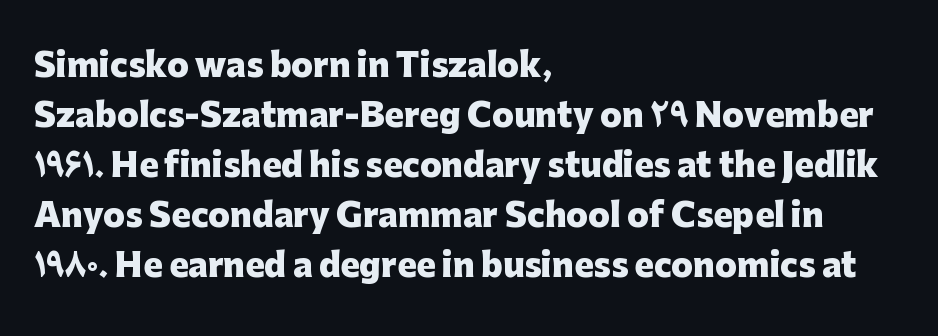
{"serif": "no", "italic": "no", "bold": "yes", "weight": "heavy", "width": "normal", "stroke_contrast": "low", "x_height": "medium", "monospaced": "no", "underline": "no", "align": "left", "line_spacing": "normal", "line_spacing_ratio": 1.56, "letter_spacing": "normal", "letter_spacing_em": 0.0, "glyph_px": 32}
